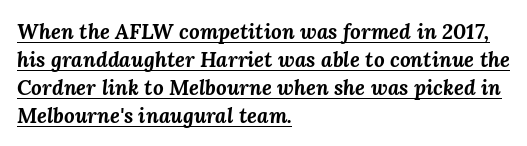
Every letter is thick-stroked: bold, no question. Between one letter and the next there's only the usual sliver of space. Is there much room between lines? A standard amount, neither cramped nor airy. Every character sits at an angle, as italics do.
